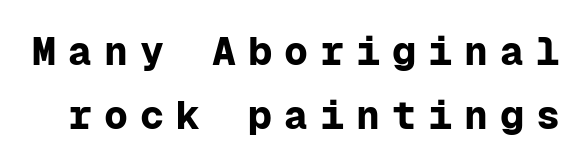
{"serif": "no", "italic": "no", "bold": "yes", "weight": "bold", "width": "normal", "stroke_contrast": "low", "x_height": "medium", "monospaced": "yes", "underline": "no", "line_spacing": "normal", "line_spacing_ratio": 1.6, "letter_spacing": "wide", "letter_spacing_em": 0.3, "glyph_px": 40}
